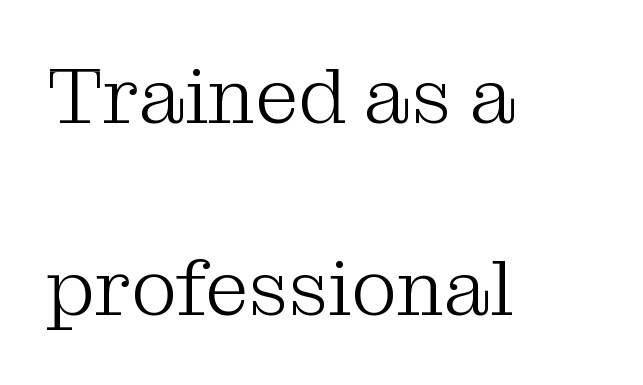
The image shows 78 px light serif type, upright; set left-aligned, loose line spacing (2.46x), normal letter spacing, not underlined; medium stroke contrast and a medium x-height.
